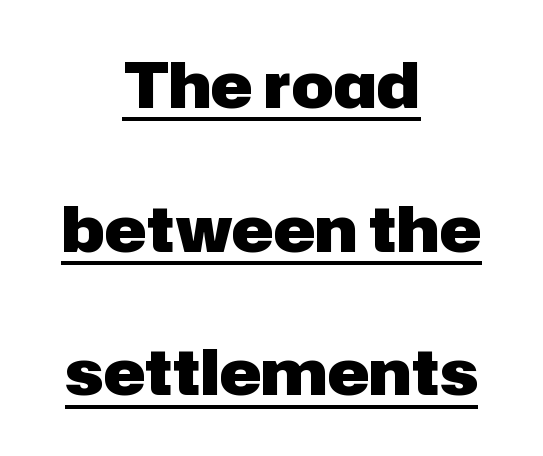
Q: Is the text bold? A: Yes.
Q: Is the text italic (slanted)? A: No, it is upright.
Q: Is the typeface a serif or a sans-serif typeface? A: Sans-serif.
Q: Is the text underlined? A: Yes.
Q: How is the paragraph aligned? A: Centered.
Q: Is the spacing between letters normal or unusually wide? A: Normal.
Q: Is the spacing between lines tight, normal or loose? A: Loose.
Q: Width (condensed, normal, or wide)? A: Normal.
Q: Stroke contrast? A: Low.
Q: x-height? A: Medium.
Q: Monospaced? A: No.
